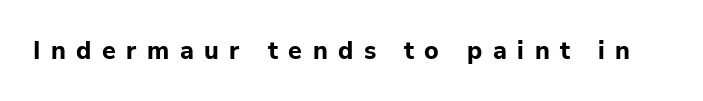
Q: Is the text bold? A: Yes.
Q: Is the text italic (slanted)? A: No, it is upright.
Q: Is the text underlined? A: No.
Q: Is the spacing between letters normal or unusually wide? A: Unusually wide.
